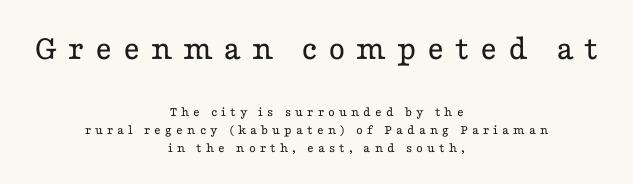
{"serif": "yes", "italic": "no", "bold": "no", "weight": "regular", "width": "wide", "stroke_contrast": "low", "x_height": "medium", "monospaced": "no", "underline": "no", "align": "center", "line_spacing": "normal", "line_spacing_ratio": 1.3, "letter_spacing": "wide", "letter_spacing_em": 0.29, "larger_block": "first", "size_ratio": 2.57, "glyph_px": 36}
